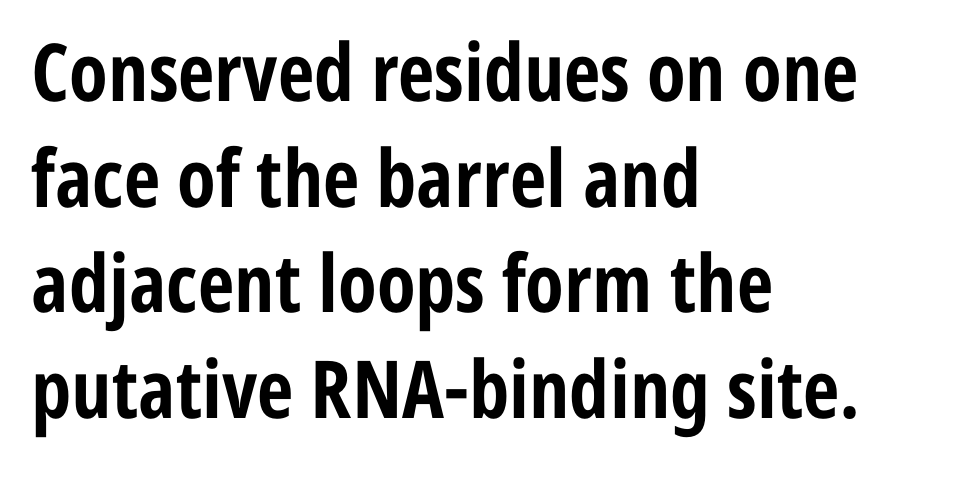
Pretty heavy lettering here — definitely bold. In terms of leading, this rendering sits right in the middle. Layout note: lines flush left. A typesetter would call this proportional, since set widths differ per character. You could call the tracking neutral — neither tight nor loose. This is the regular roman posture of the typeface.
